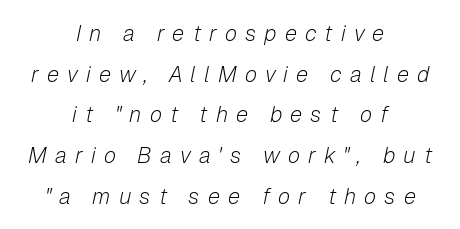
Q: Is the text bold? A: No.
Q: Is the text italic (slanted)? A: Yes, it leans right by about 12 degrees.
Q: Is the text underlined? A: No.
Q: How is the paragraph aligned? A: Centered.
Q: Is the spacing between letters normal or unusually wide? A: Unusually wide.
